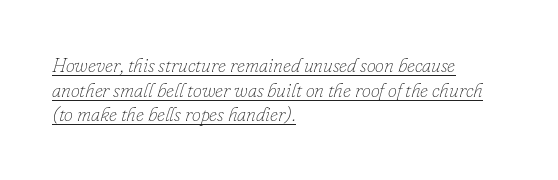
{"italic": "yes", "lean": "right", "slant_degrees": 16, "bold": "no", "underline": "yes", "align": "left", "line_spacing_ratio": 1.23, "letter_spacing": "normal", "letter_spacing_em": 0.0, "glyph_px": 20}
